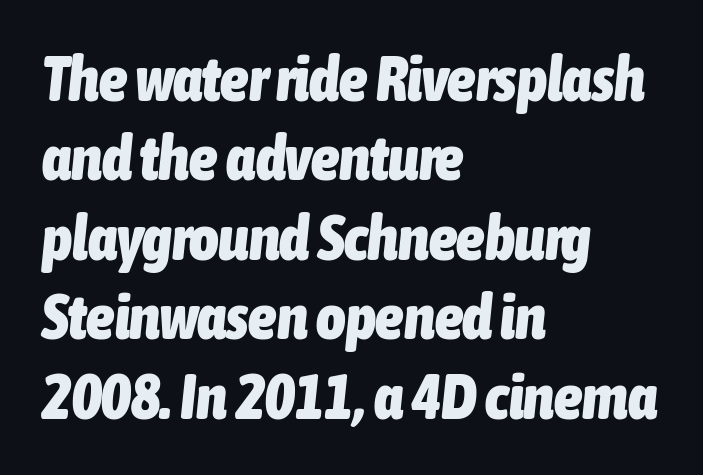
{"italic": "yes", "lean": "right", "slant_degrees": 6, "bold": "yes", "weight": "heavy", "width": "condensed", "stroke_contrast": "low", "x_height": "medium", "monospaced": "no", "underline": "no", "align": "left", "line_spacing": "normal", "line_spacing_ratio": 1.26, "letter_spacing": "normal", "letter_spacing_em": 0.0, "glyph_px": 63}
